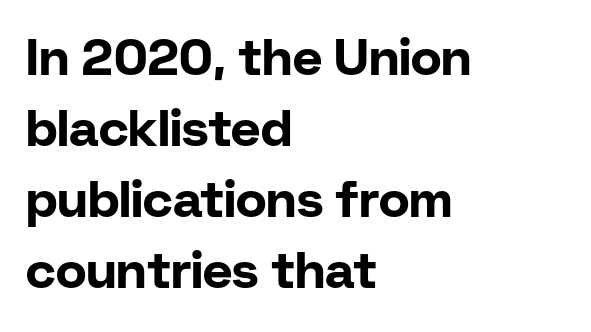
{"serif": "no", "italic": "no", "bold": "yes", "weight": "bold", "width": "normal", "stroke_contrast": "low", "x_height": "medium", "monospaced": "no", "underline": "no", "align": "left", "line_spacing": "normal", "line_spacing_ratio": 1.39, "letter_spacing": "normal", "letter_spacing_em": 0.0, "glyph_px": 51}
